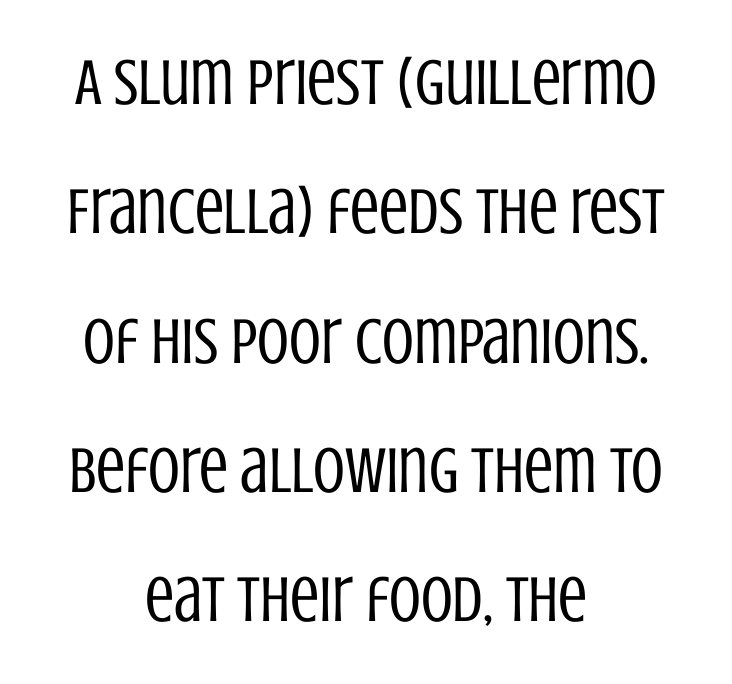
The image shows 65 px regular-weight, condensed sans-serif type, upright; set centered, loose line spacing (1.99x), normal letter spacing, not underlined; low stroke contrast and a large x-height.
